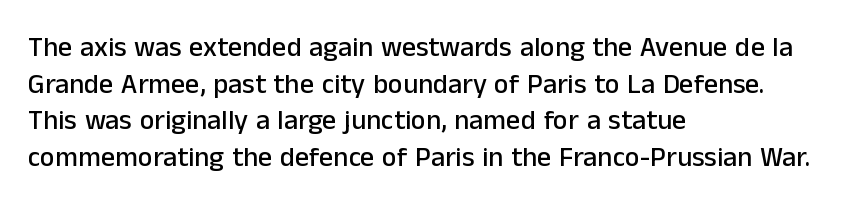
Q: Is the text italic (slanted)? A: No, it is upright.
Q: Is the typeface a serif or a sans-serif typeface? A: Sans-serif.
Q: Is the text underlined? A: No.
Q: How is the paragraph aligned? A: Left-aligned.
Q: Is the spacing between letters normal or unusually wide? A: Normal.
Q: Is the spacing between lines tight, normal or loose? A: Normal.
Q: Width (condensed, normal, or wide)? A: Normal.
Q: Stroke contrast? A: Low.
Q: x-height? A: Medium.
Q: Monospaced? A: No.
